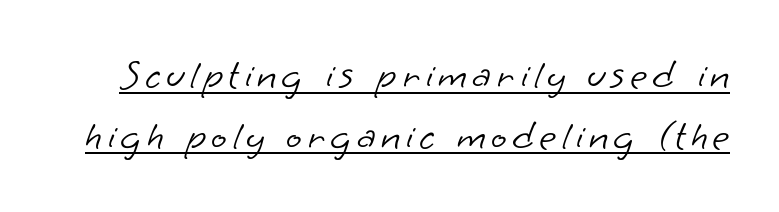
{"serif": "no", "bold": "no", "weight": "light", "width": "normal", "stroke_contrast": "low", "x_height": "small", "monospaced": "no", "underline": "yes", "line_spacing": "normal", "line_spacing_ratio": 1.48, "glyph_px": 41}
